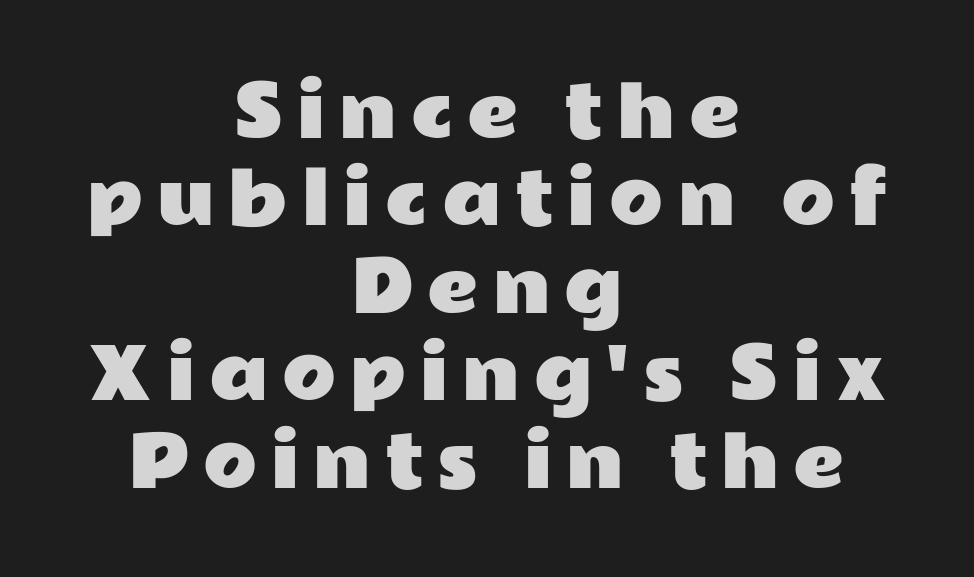
The typography opts for an upright posture over an oblique one. The text block is weighted toward neither margin, spreading evenly from the middle. Underlining? Definitely not there. The rendering uses natural spacing where letterforms have individual widths. The designer left line spacing at the default. Classification — sans serif.
